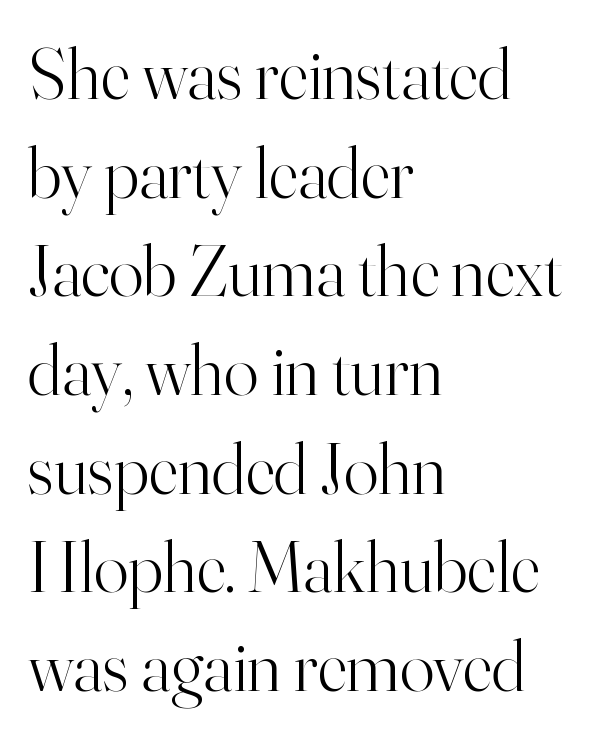
The letters sit at their default tracking, neither squeezed nor spread. Leftover space on each line is placed entirely after the last word. Italic? Not at all — the glyphs are vertical. Unlike a clean sans, this face finishes its strokes with serifs. Summary of weight: not heavy and not bold.
